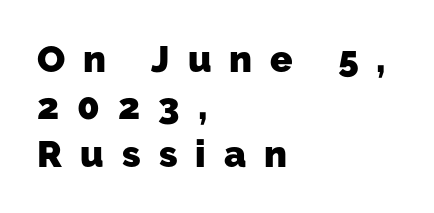
{"serif": "no", "bold": "yes", "weight": "heavy", "width": "normal", "stroke_contrast": "low", "x_height": "medium", "monospaced": "no", "underline": "no", "align": "left", "line_spacing": "normal", "line_spacing_ratio": 1.28, "letter_spacing": "wide", "letter_spacing_em": 0.49, "glyph_px": 37}
